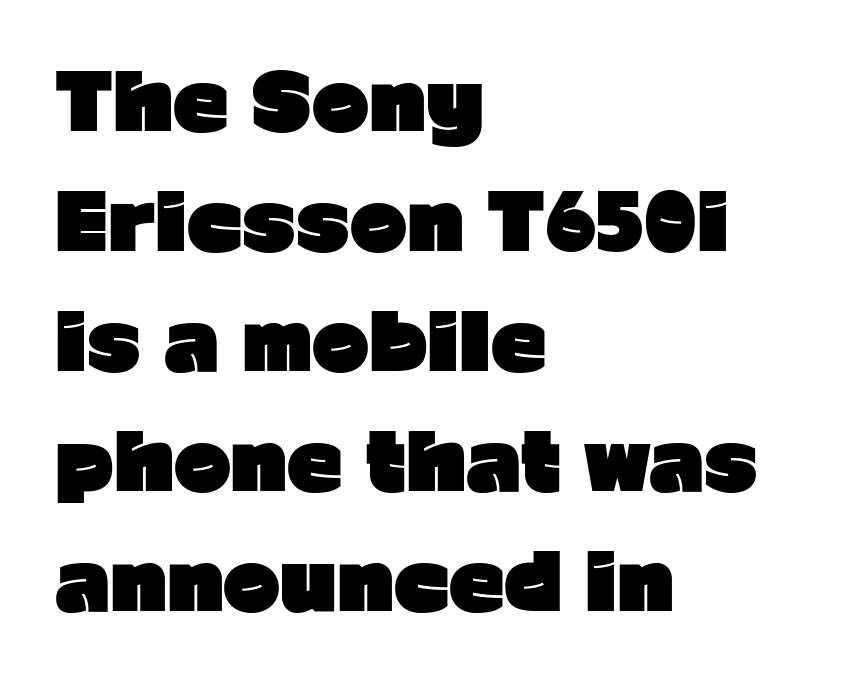
{"serif": "no", "italic": "no", "bold": "yes", "weight": "heavy", "width": "normal", "stroke_contrast": "low", "x_height": "medium", "monospaced": "no", "underline": "no", "align": "left", "line_spacing": "normal", "line_spacing_ratio": 1.56, "letter_spacing": "normal", "letter_spacing_em": 0.0, "glyph_px": 77}
